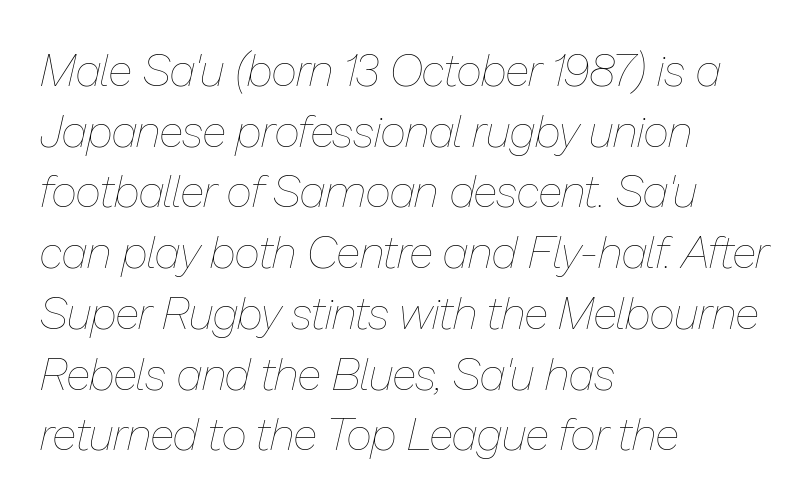
The image shows 45 px thin type, italic (leaning right); set left-aligned, normal line spacing (1.35x), normal letter spacing, not underlined; low stroke contrast and a medium x-height.
